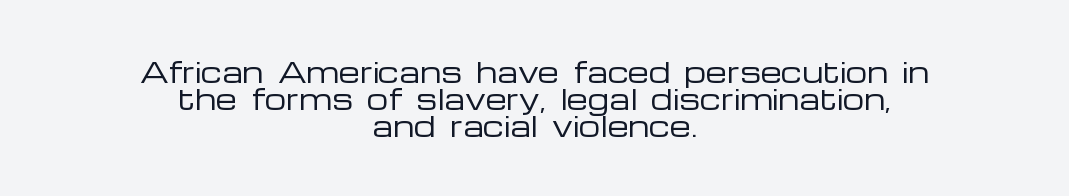
The image shows 27 px text type, upright; set centered, tight line spacing (1.0x), normal letter spacing, not underlined.
